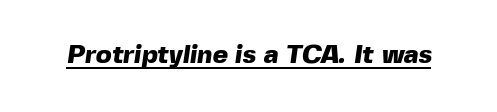
The image shows 26 px bold type; set normal letter spacing, underlined.
